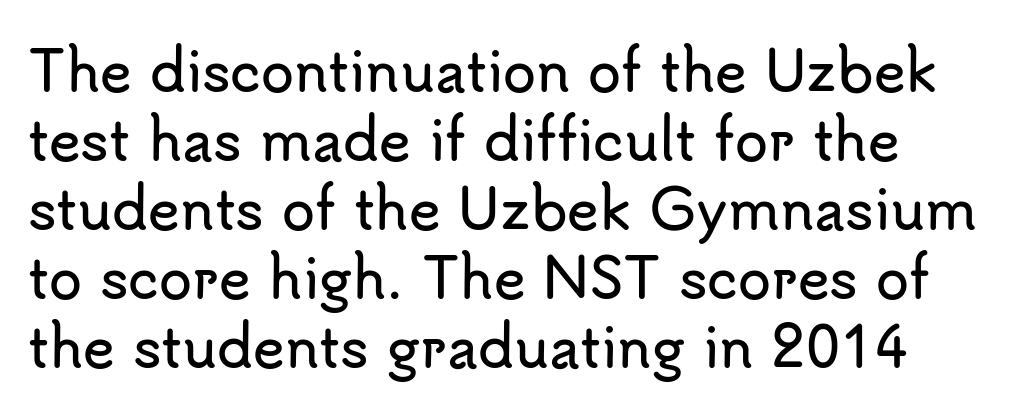
The image shows 54 px sans-serif type, upright; set normal line spacing (1.28x), normal letter spacing, not underlined; low stroke contrast and a small x-height.
